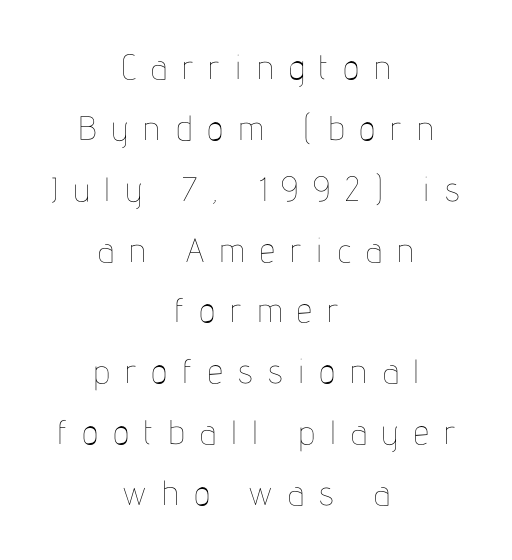
The image shows 34 px thin, condensed type, upright; set centered, line spacing 1.79x, unusually wide letter spacing (+0.45 em), not underlined; low stroke contrast and a medium x-height.
